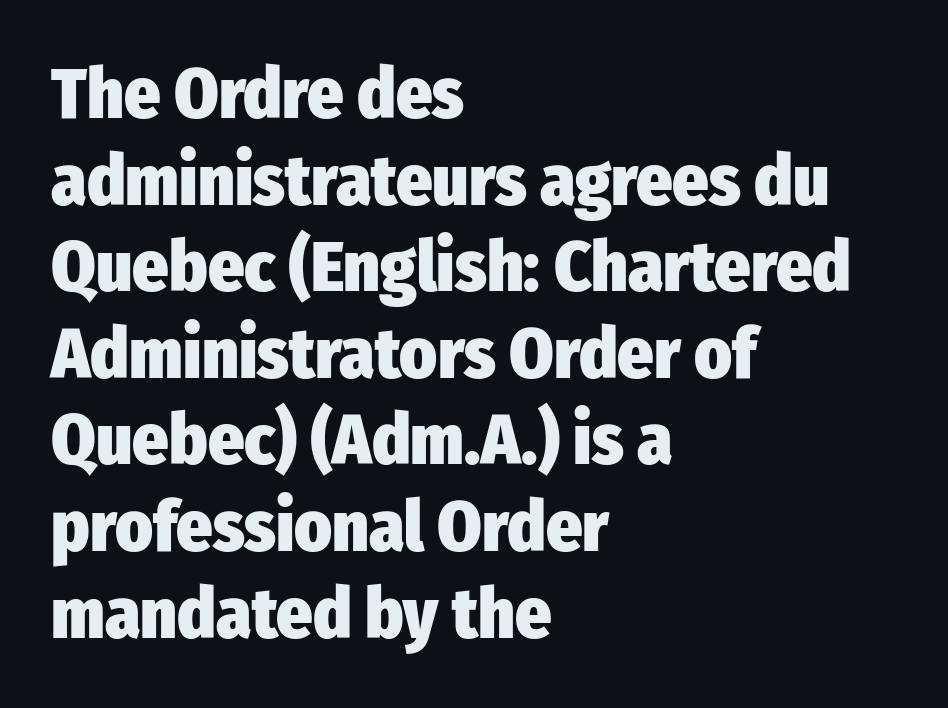
Q: Is the text bold? A: Yes.
Q: Is the text italic (slanted)? A: No, it is upright.
Q: Is the typeface a serif or a sans-serif typeface? A: Sans-serif.
Q: Is the text underlined? A: No.
Q: How is the paragraph aligned? A: Left-aligned.
Q: Is the spacing between letters normal or unusually wide? A: Normal.
Q: Width (condensed, normal, or wide)? A: Condensed.
Q: Stroke contrast? A: Low.
Q: x-height? A: Medium.
Q: Monospaced? A: No.
